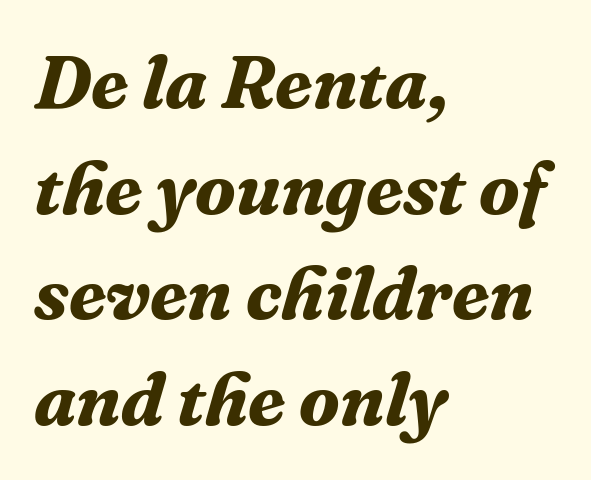
Q: Is the text bold? A: Yes.
Q: Is the text italic (slanted)? A: Yes, it leans right by about 16 degrees.
Q: Is the typeface a serif or a sans-serif typeface? A: Serif.
Q: Is the text underlined? A: No.
Q: How is the paragraph aligned? A: Left-aligned.
Q: Is the spacing between letters normal or unusually wide? A: Normal.
Q: Is the spacing between lines tight, normal or loose? A: Normal.
Q: Width (condensed, normal, or wide)? A: Normal.
Q: Stroke contrast? A: Medium.
Q: x-height? A: Medium.
Q: Monospaced? A: No.
